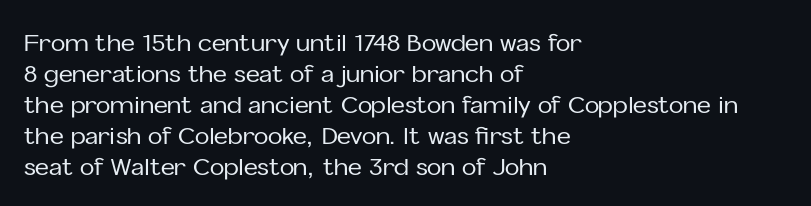
The image shows 24 px text type, upright; set left-aligned, normal line spacing (1.29x), normal letter spacing, not underlined.
